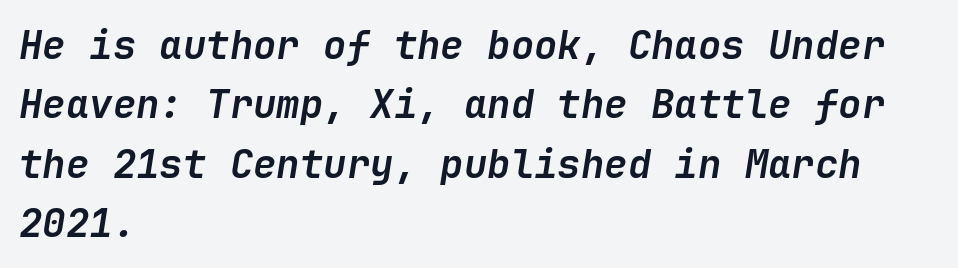
{"italic": "yes", "lean": "right", "slant_degrees": 9, "bold": "yes", "weight": "semibold", "width": "normal", "stroke_contrast": "low", "x_height": "medium", "underline": "no", "align": "left", "line_spacing": "normal", "line_spacing_ratio": 1.52, "letter_spacing": "normal", "letter_spacing_em": 0.0, "glyph_px": 39}
